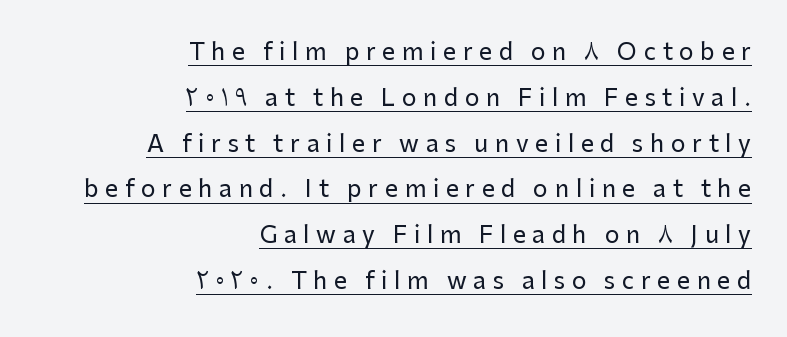
{"italic": "no", "underline": "yes", "align": "right", "line_spacing": "loose", "line_spacing_ratio": 1.99, "letter_spacing": "wide", "letter_spacing_em": 0.29, "glyph_px": 23}
